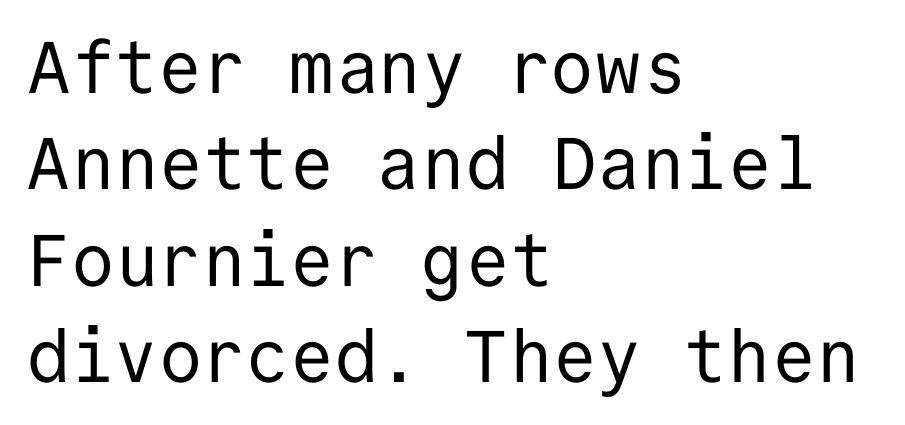
The string is rendered with underlining switched off. Serifs: no, the terminals of the letterforms are clean. This is roman type, the default non-slanted kind. What stands out about the letter spacing? Nothing — it is the standard amount.
